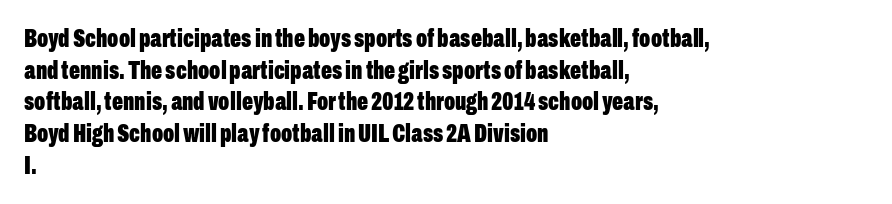
Q: Is the text bold? A: Yes.
Q: Is the text italic (slanted)? A: No, it is upright.
Q: Is the text underlined? A: No.
Q: How is the paragraph aligned? A: Left-aligned.
Q: Is the spacing between letters normal or unusually wide? A: Normal.
